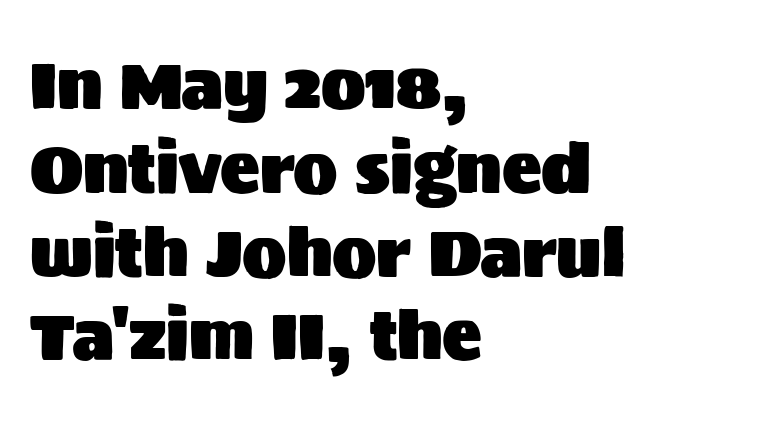
Q: Is the text italic (slanted)? A: No, it is upright.
Q: Is the typeface a serif or a sans-serif typeface? A: Sans-serif.
Q: Is the text underlined? A: No.
Q: How is the paragraph aligned? A: Left-aligned.
Q: Is the spacing between letters normal or unusually wide? A: Normal.
Q: Is the spacing between lines tight, normal or loose? A: Normal.
Q: Width (condensed, normal, or wide)? A: Normal.
Q: Stroke contrast? A: Medium.
Q: x-height? A: Large.
Q: Monospaced? A: No.
